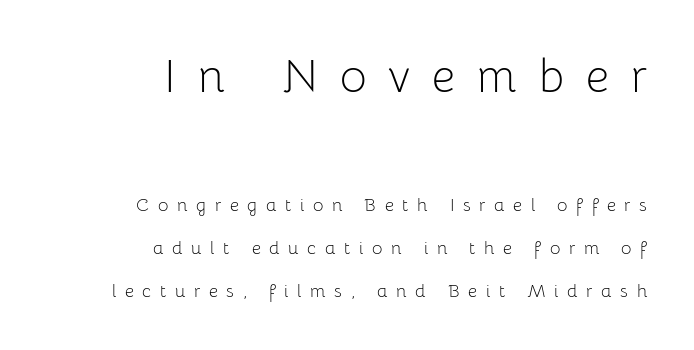
Q: Is the text bold? A: No.
Q: Is the text italic (slanted)? A: No, it is upright.
Q: Is the typeface a serif or a sans-serif typeface? A: Sans-serif.
Q: Is the text underlined? A: No.
Q: How is the paragraph aligned? A: Right-aligned.
Q: Is the spacing between letters normal or unusually wide? A: Unusually wide.
Q: Is the spacing between lines tight, normal or loose? A: Loose.
Q: Which block of text is set in a larger size, the first (top) or the second (bottom)? A: The first (top) one.
Q: Width (condensed, normal, or wide)? A: Normal.
Q: Stroke contrast? A: Low.
Q: x-height? A: Medium.
Q: Monospaced? A: No.
